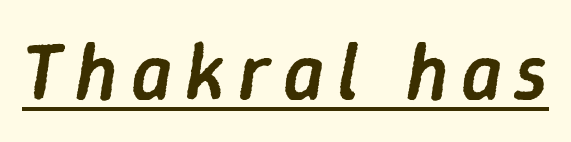
Q: Is the text bold? A: Semi-bold.
Q: Is the text italic (slanted)? A: Yes, it leans right by about 9 degrees.
Q: Is the text underlined? A: Yes.
Q: Width (condensed, normal, or wide)? A: Normal.
Q: Stroke contrast? A: Low.
Q: x-height? A: Medium.
Q: Monospaced? A: No.
